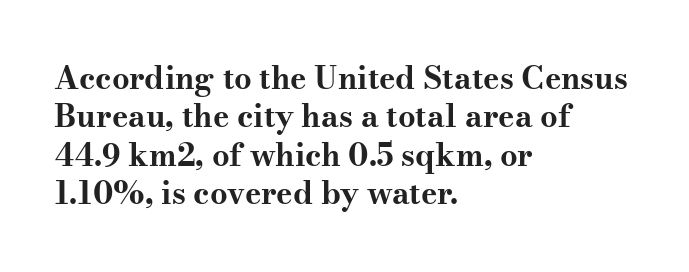
The image shows 31 px bold, wide serif type, upright; set left-aligned, line spacing 1.24x, normal letter spacing, not underlined; medium stroke contrast and a small x-height.
